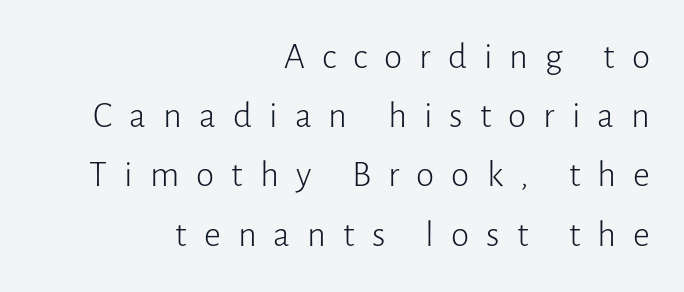
The image shows 37 px light sans-serif type, upright; set right-aligned, normal line spacing (1.6x), unusually wide letter spacing (+0.46 em), not underlined; low stroke contrast and a medium x-height.
